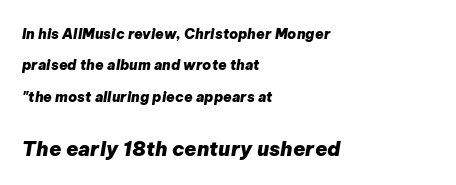
Leftover space on each line is placed entirely after the last word. Has an underline been added? It has not. Vertically, the passage feels expansive, rows floating well apart. The face used here appears at its bigger size in the lower chunk. The passage shown is emphatically bold. Characters follow at the spacing the type designer built in.
